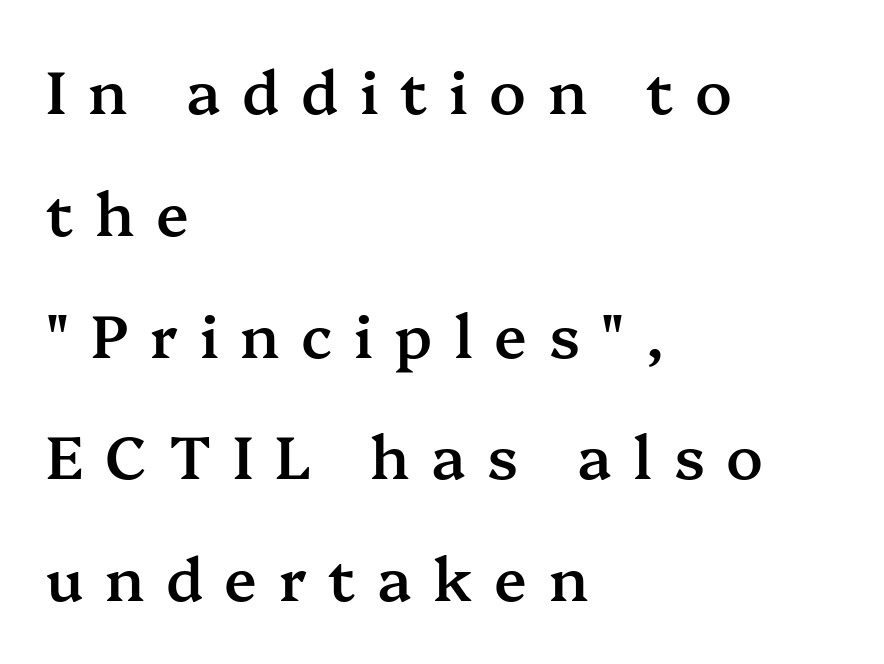
This rendering employs a face with finishing strokes, i.e., a serif. Widely set lines give the paragraph a tall, airy silhouette. The tracking reads as deliberately expanded to a designer's eye. The rag falls on the right side of this text block.
